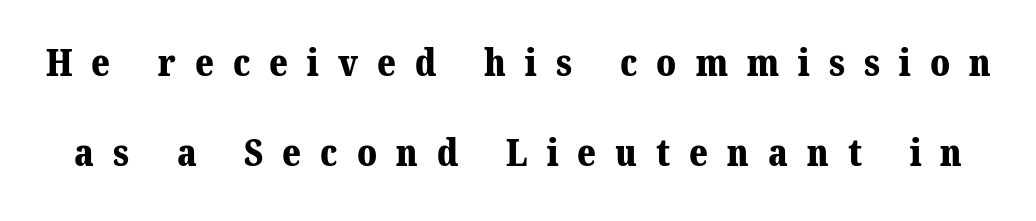
{"serif": "yes", "bold": "yes", "weight": "bold", "width": "normal", "stroke_contrast": "medium", "x_height": "medium", "monospaced": "no", "underline": "no", "line_spacing": "loose", "line_spacing_ratio": 2.38, "letter_spacing": "wide", "letter_spacing_em": 0.5, "glyph_px": 38}
